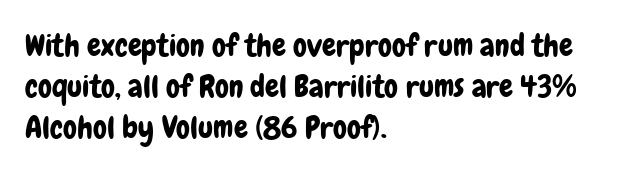
The image shows 31 px condensed sans-serif type, upright; set left-aligned, normal line spacing (1.33x), normal letter spacing, not underlined; low stroke contrast and a medium x-height.
